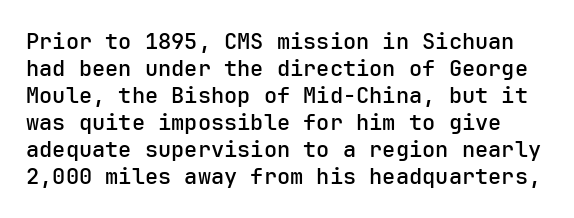
The image shows 22 px text type, upright; set line spacing 1.23x, normal letter spacing, not underlined.
